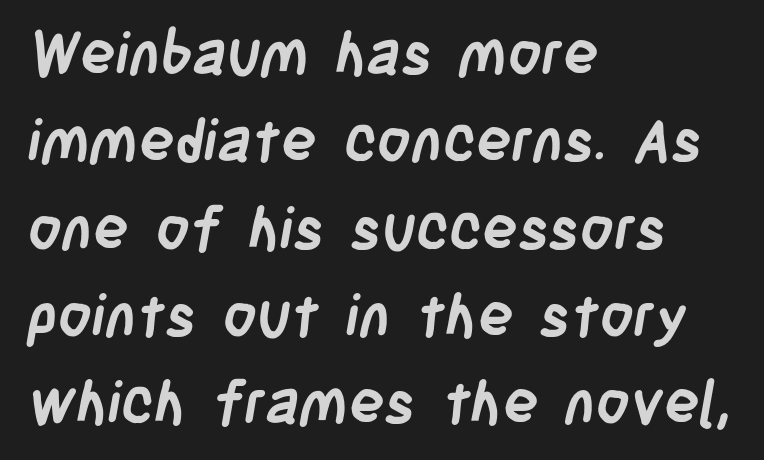
Q: Is the text bold? A: Yes.
Q: Is the typeface a serif or a sans-serif typeface? A: Sans-serif.
Q: Is the text underlined? A: No.
Q: How is the paragraph aligned? A: Left-aligned.
Q: Is the spacing between letters normal or unusually wide? A: Normal.
Q: Is the spacing between lines tight, normal or loose? A: Normal.
Q: Width (condensed, normal, or wide)? A: Condensed.
Q: Stroke contrast? A: Low.
Q: x-height? A: Large.
Q: Monospaced? A: No.
